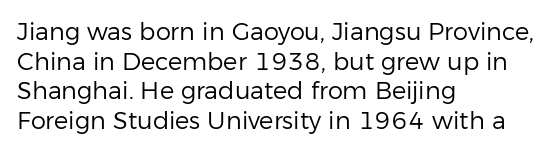
The image shows 24 px text type, upright; set left-aligned, line spacing 1.23x, normal letter spacing, not underlined.
